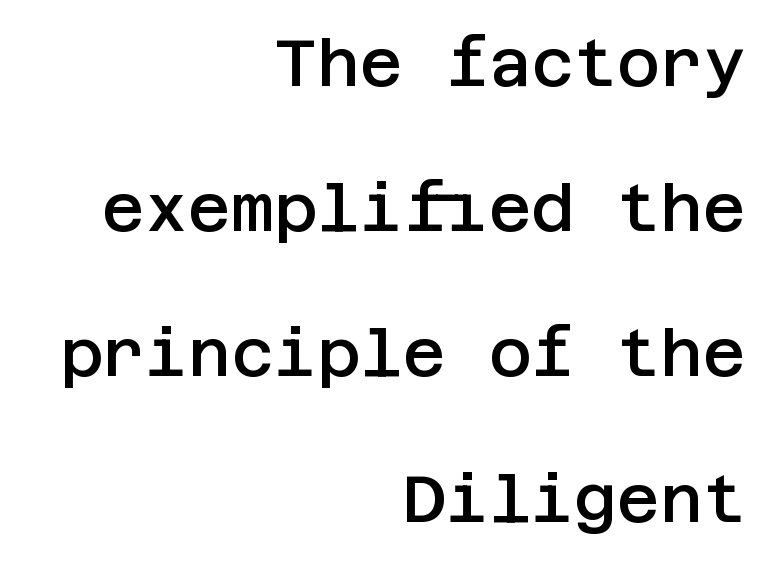
Rendered with straight, roman letterforms. The passage shown is semibold, sitting just below true bold. Note: no serifs on the glyphs. Each new line begins a long way beneath the previous one.
